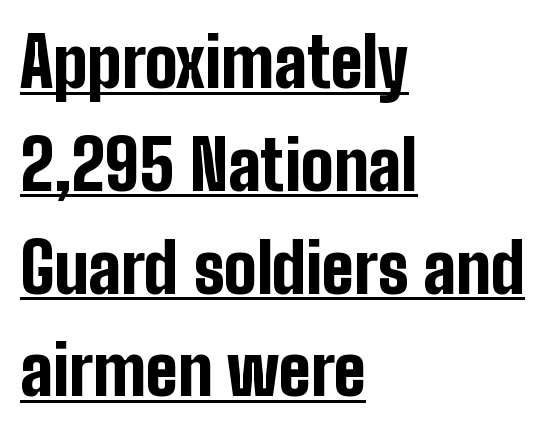
Q: Is the text bold? A: Yes.
Q: Is the text italic (slanted)? A: No, it is upright.
Q: Is the typeface a serif or a sans-serif typeface? A: Sans-serif.
Q: Is the text underlined? A: Yes.
Q: How is the paragraph aligned? A: Left-aligned.
Q: Is the spacing between letters normal or unusually wide? A: Normal.
Q: Is the spacing between lines tight, normal or loose? A: Normal.
Q: Width (condensed, normal, or wide)? A: Condensed.
Q: Stroke contrast? A: Low.
Q: x-height? A: Medium.
Q: Monospaced? A: No.
